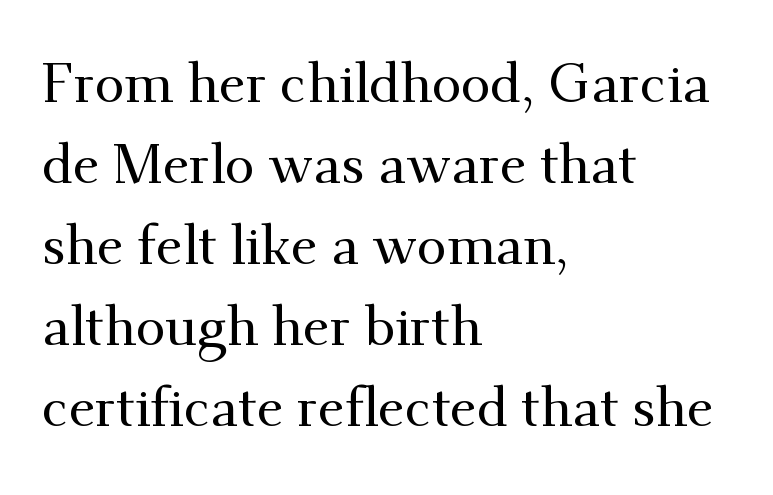
Q: Is the text italic (slanted)? A: No, it is upright.
Q: Is the typeface a serif or a sans-serif typeface? A: Serif.
Q: Is the text underlined? A: No.
Q: How is the paragraph aligned? A: Left-aligned.
Q: Is the spacing between letters normal or unusually wide? A: Normal.
Q: Is the spacing between lines tight, normal or loose? A: Normal.
Q: Width (condensed, normal, or wide)? A: Normal.
Q: Stroke contrast? A: Medium.
Q: x-height? A: Small.
Q: Monospaced? A: No.
